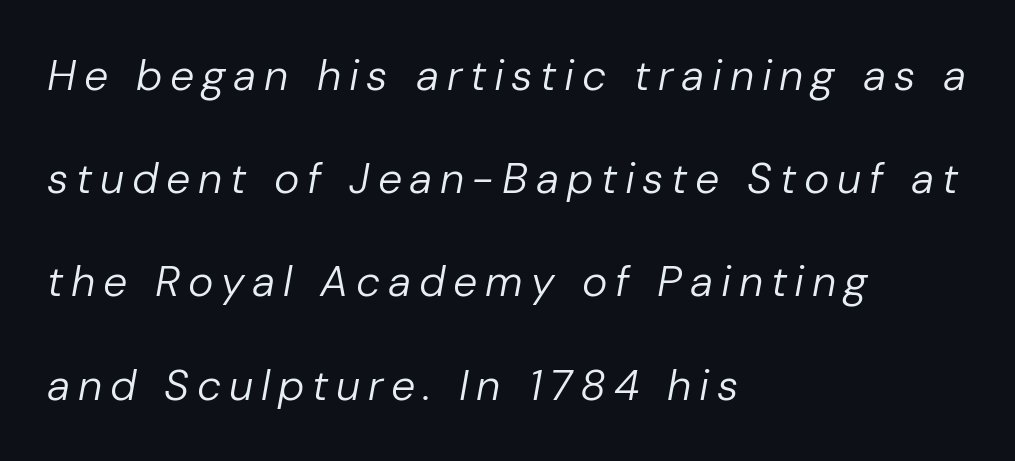
Q: Is the text bold? A: No.
Q: Is the text italic (slanted)? A: Yes, it leans right by about 10 degrees.
Q: Is the text underlined? A: No.
Q: How is the paragraph aligned? A: Left-aligned.
Q: Is the spacing between lines tight, normal or loose? A: Loose.
Q: Width (condensed, normal, or wide)? A: Normal.
Q: Stroke contrast? A: Low.
Q: x-height? A: Medium.
Q: Monospaced? A: No.
